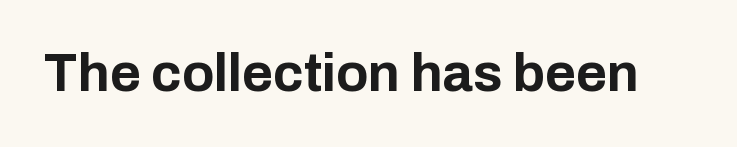
{"serif": "no", "italic": "no", "bold": "yes", "weight": "bold", "width": "normal", "stroke_contrast": "low", "x_height": "medium", "monospaced": "no", "underline": "no", "letter_spacing": "normal", "letter_spacing_em": 0.0, "glyph_px": 53}
